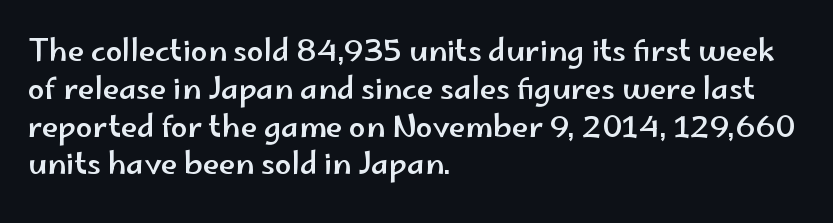
{"serif": "no", "italic": "no", "width": "wide", "stroke_contrast": "low", "x_height": "small", "monospaced": "no", "underline": "no", "align": "left", "line_spacing": "normal", "line_spacing_ratio": 1.26, "letter_spacing": "normal", "letter_spacing_em": 0.0, "glyph_px": 30}
